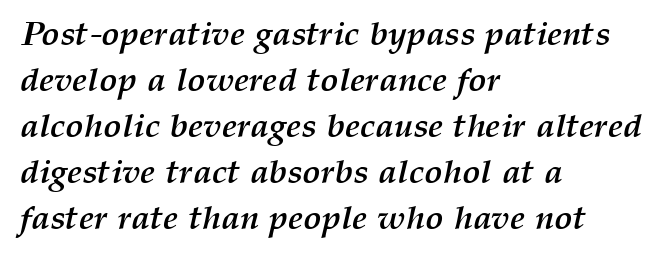
Q: Is the text bold? A: Yes.
Q: Is the text italic (slanted)? A: Yes, it leans right by about 12 degrees.
Q: Is the text underlined? A: No.
Q: How is the paragraph aligned? A: Left-aligned.
Q: Is the spacing between letters normal or unusually wide? A: Normal.
Q: Is the spacing between lines tight, normal or loose? A: Normal.
Q: Width (condensed, normal, or wide)? A: Normal.
Q: Stroke contrast? A: Medium.
Q: x-height? A: Medium.
Q: Monospaced? A: No.
